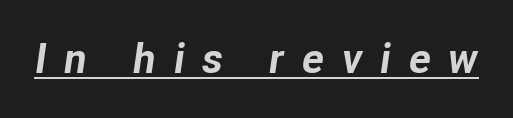
{"italic": "yes", "lean": "right", "slant_degrees": 8, "bold": "yes", "weight": "bold", "width": "normal", "stroke_contrast": "low", "x_height": "medium", "monospaced": "no", "underline": "yes", "letter_spacing": "wide", "letter_spacing_em": 0.42, "glyph_px": 42}
